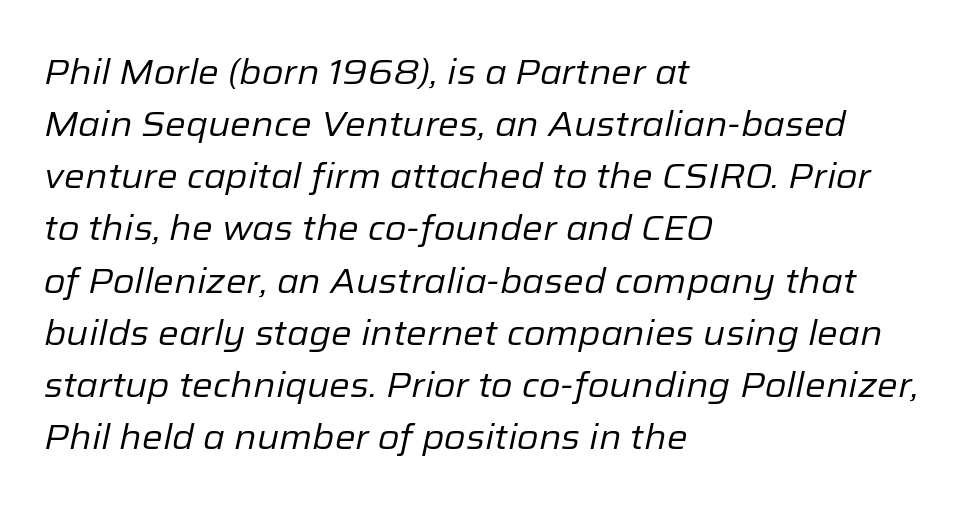
{"italic": "yes", "lean": "right", "slant_degrees": 12, "bold": "no", "weight": "regular", "width": "normal", "stroke_contrast": "low", "x_height": "medium", "monospaced": "no", "underline": "no", "align": "left", "line_spacing": "normal", "line_spacing_ratio": 1.49, "letter_spacing": "normal", "letter_spacing_em": 0.0, "glyph_px": 35}
